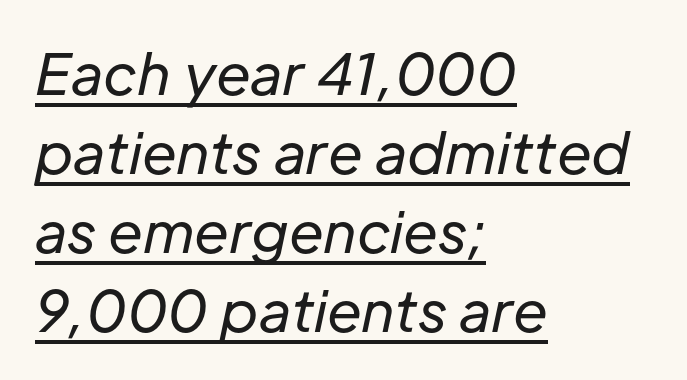
Characters are canted at an angle relative to the baseline's perpendicular. Weight: regular or lighter. Descenders here cross a horizontal rule under the line. These lines are set flush left with a ragged right edge. Inter-character spacing is left at the font's built-in metrics. Regarding leading, the lines here are spaced in the standard way.
